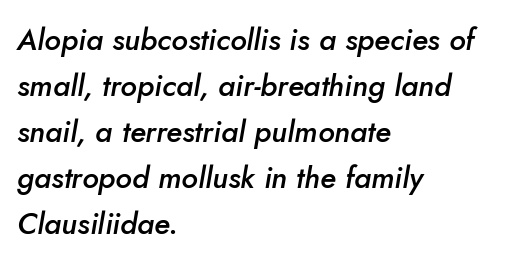
Q: Is the text bold? A: Semi-bold.
Q: Is the text italic (slanted)? A: Yes, it leans right by about 5 degrees.
Q: Is the text underlined? A: No.
Q: How is the paragraph aligned? A: Left-aligned.
Q: Is the spacing between letters normal or unusually wide? A: Normal.
Q: Is the spacing between lines tight, normal or loose? A: Normal.
Q: Width (condensed, normal, or wide)? A: Normal.
Q: Stroke contrast? A: Low.
Q: x-height? A: Small.
Q: Monospaced? A: No.
